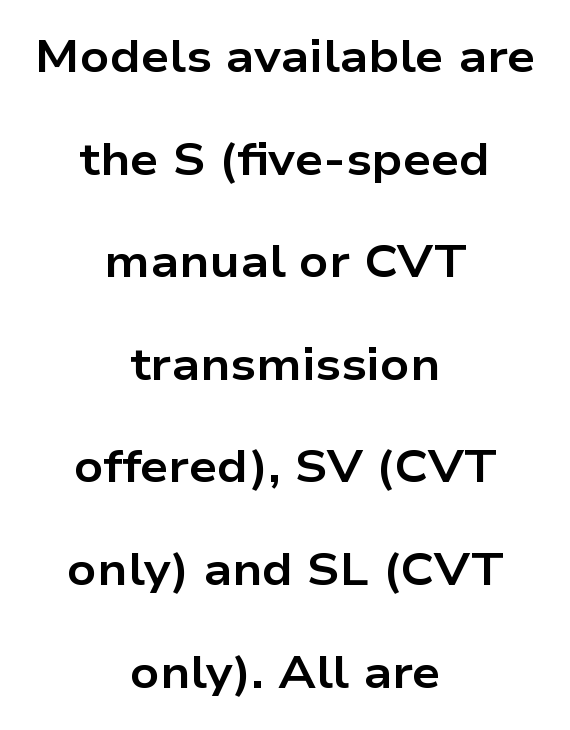
{"serif": "no", "italic": "no", "bold": "yes", "weight": "bold", "width": "wide", "stroke_contrast": "low", "x_height": "medium", "monospaced": "no", "underline": "no", "align": "center", "line_spacing": "loose", "line_spacing_ratio": 2.28, "letter_spacing": "normal", "letter_spacing_em": 0.0, "glyph_px": 45}
